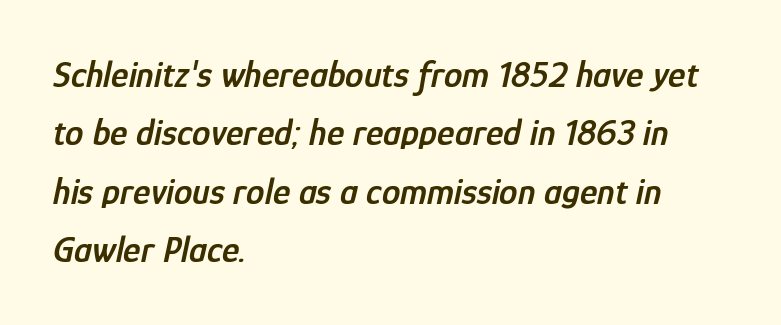
{"italic": "yes", "lean": "right", "slant_degrees": 12, "bold": "semi", "weight": "semibold", "width": "condensed", "stroke_contrast": "low", "x_height": "medium", "monospaced": "no", "underline": "no", "align": "left", "line_spacing": "normal", "line_spacing_ratio": 1.58, "letter_spacing": "normal", "letter_spacing_em": 0.0, "glyph_px": 37}
